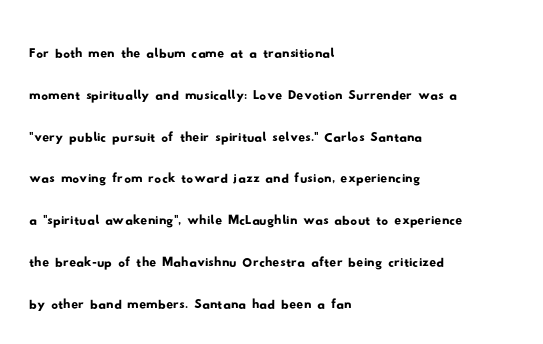
The compositor pushed each line to the left boundary. Decoration check: the copy has no underline. You can tell from the bare stems that sans-serif type was used. Default kerning and tracking; the words read as compact shapes. Note the varied advance widths — an 'i' is clearly narrower than an 'm'.
